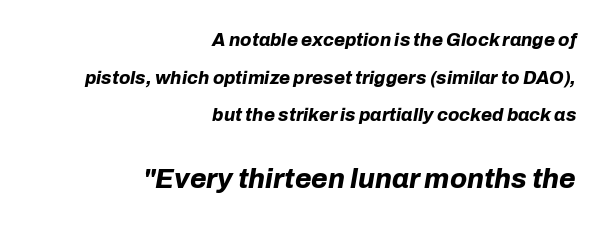
The type is set solid horizontally, with unmodified tracking. Plenty of ink on the page — the face is bold. These lines are set flush right with a ragged left edge. Size contrast runs from small at the top to large at the bottom. No word sits above an underline. Loosely led — the rows are spread out.
